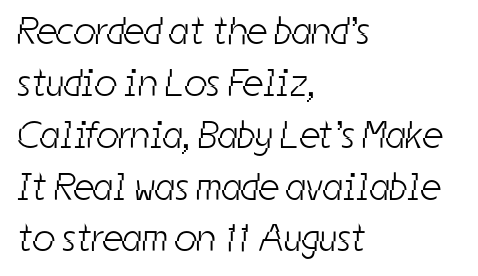
The image shows 39 px light, condensed sans-serif type; set left-aligned, normal line spacing (1.33x), normal letter spacing, not underlined; low stroke contrast and a medium x-height.
